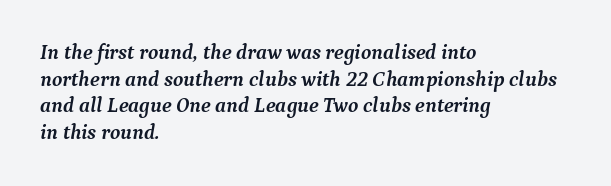
Typographic density is high because the face is bold. Does the lettering tilt? It does — this is italic. Only glyphs here, with clear space below each row. Where is the straight margin? On the left.
